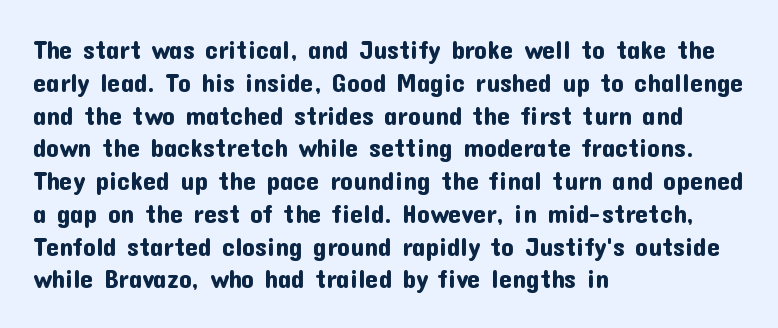
Each new line begins a customary step beneath the previous one. The passage shown is not underscored anywhere. Unlike italic type, these characters show no tilt at all. Casual observation: everything's shoved over to the left.
